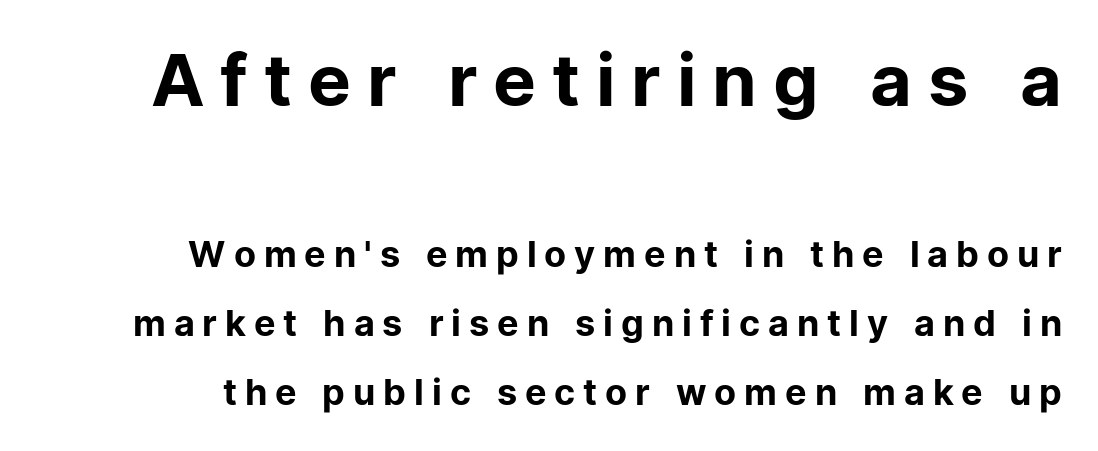
Q: Is the text bold? A: No.
Q: Is the text italic (slanted)? A: No, it is upright.
Q: Is the typeface a serif or a sans-serif typeface? A: Sans-serif.
Q: Is the text underlined? A: No.
Q: Is the spacing between letters normal or unusually wide? A: Unusually wide.
Q: Is the spacing between lines tight, normal or loose? A: Loose.
Q: Which block of text is set in a larger size, the first (top) or the second (bottom)? A: The first (top) one.
Q: Width (condensed, normal, or wide)? A: Normal.
Q: Stroke contrast? A: Low.
Q: x-height? A: Medium.
Q: Monospaced? A: No.
